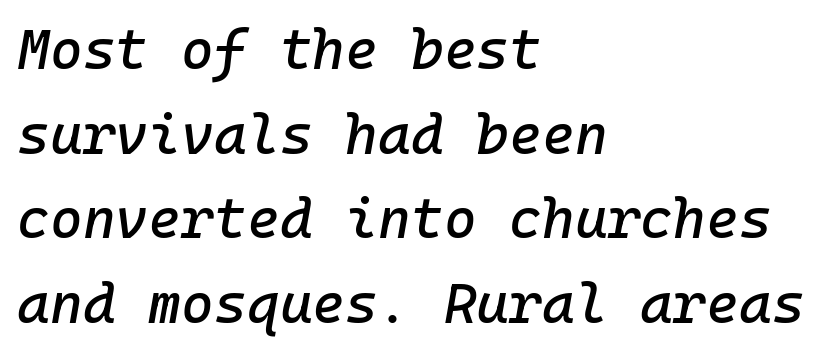
The image shows 56 px text type, italic (leaning right); set left-aligned, normal line spacing (1.51x), normal letter spacing, not underlined; low stroke contrast and a medium x-height.
